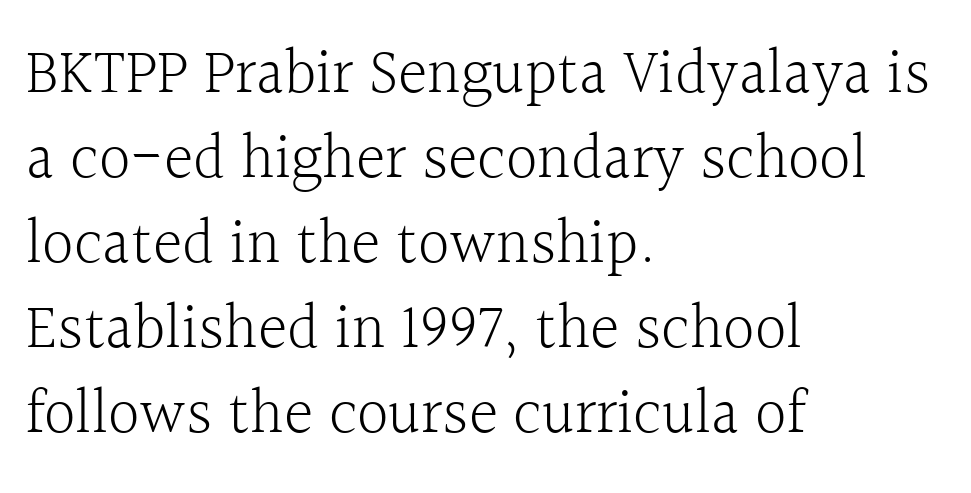
Only glyphs here, with clear space below each row. A typesetter would call this zero additional tracking. In terms of leading, this rendering sits right in the middle. The lettering stays uniformly vertical, giving the passage a roman look. A student would call this left alignment; a typographer would say flush left, rag right. Unlike a clean sans, this face finishes its strokes with serifs.
